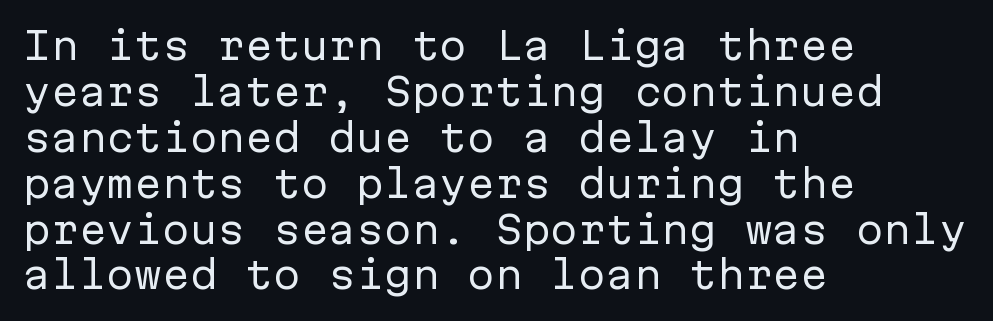
Q: Is the text bold? A: No.
Q: Is the text italic (slanted)? A: No, it is upright.
Q: Is the typeface a serif or a sans-serif typeface? A: Sans-serif.
Q: Is the text underlined? A: No.
Q: How is the paragraph aligned? A: Left-aligned.
Q: Is the spacing between letters normal or unusually wide? A: Normal.
Q: Width (condensed, normal, or wide)? A: Normal.
Q: Stroke contrast? A: Low.
Q: x-height? A: Medium.
Q: Monospaced? A: Yes.
